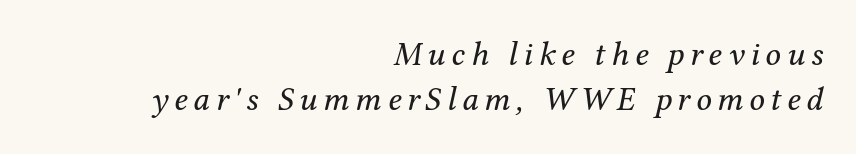
{"serif": "yes", "italic": "yes", "lean": "right", "slant_degrees": 12, "bold": "no", "weight": "regular", "width": "normal", "stroke_contrast": "medium", "x_height": "medium", "monospaced": "no", "underline": "no", "align": "right", "line_spacing": "normal", "line_spacing_ratio": 1.33, "glyph_px": 34}
